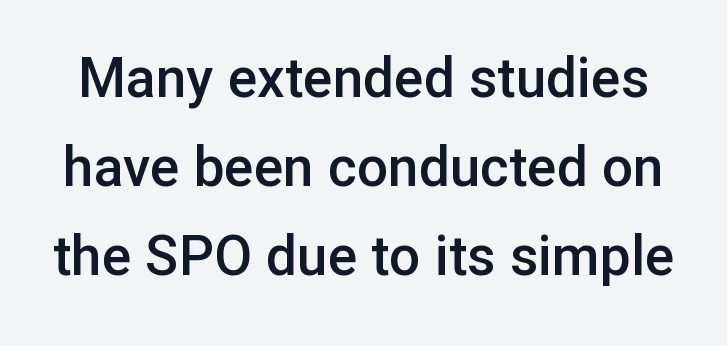
Rule under the text: the space is simply empty. A bit beefed up — I'd call it semibold rather than bold. Style check: upright. Note the varied advance widths — an 'i' is clearly narrower than an 'm'. Classification — sans serif.
